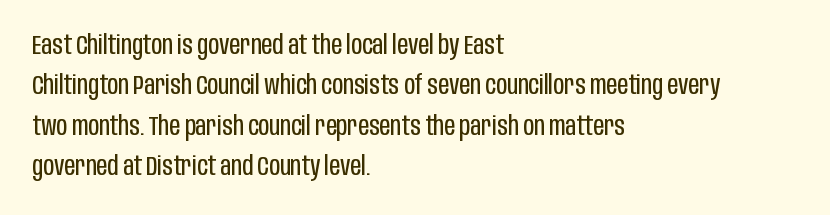
The passage shown stacks its lines at a standard gap. Students, note that the glyphs here touch the page at normal intervals. This reads as an unemphasized weight, regular at the heaviest. Typeset ragged right — the left edge is the straight one. No italicization has been applied; the sample stays upright.
